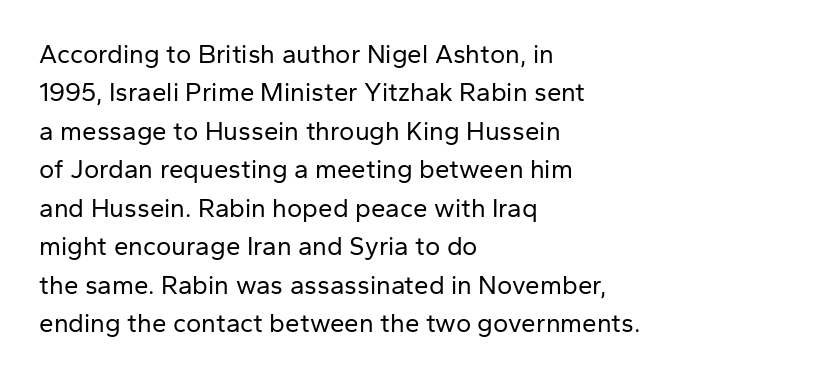
{"italic": "no", "bold": "no", "underline": "no", "align": "left", "line_spacing": "normal", "line_spacing_ratio": 1.48, "letter_spacing": "normal", "letter_spacing_em": 0.0, "glyph_px": 26}
